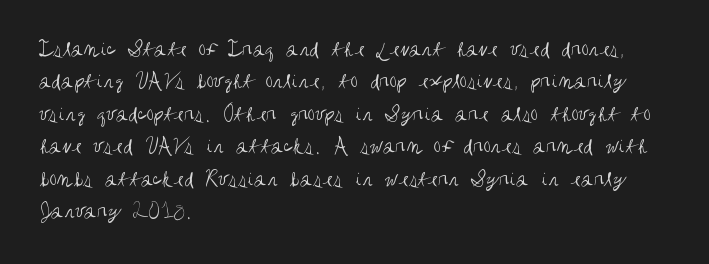
The image shows 23 px text type; set left-aligned, normal line spacing (1.41x), normal letter spacing, not underlined.
